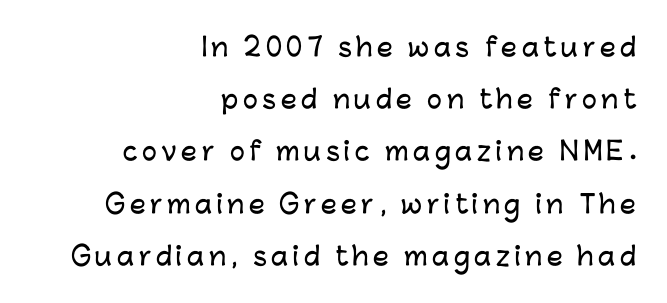
The image shows 25 px text type, upright; set right-aligned, loose line spacing (2.09x), not underlined.
